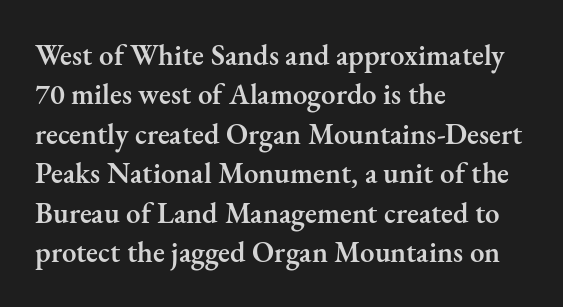
{"serif": "yes", "italic": "no", "bold": "semi", "weight": "semibold", "width": "normal", "stroke_contrast": "medium", "x_height": "small", "monospaced": "no", "underline": "no", "align": "left", "line_spacing": "normal", "line_spacing_ratio": 1.36, "letter_spacing": "normal", "letter_spacing_em": 0.0, "glyph_px": 29}
